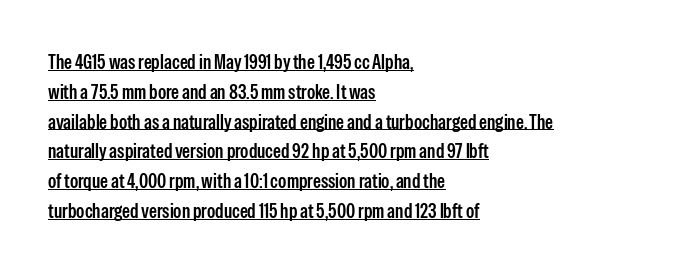
This sample uses plain, unmodified letter spacing. The line-height multiplier appears to be the usual default. The ragged edge is on the right, which tells us the setting is flush left. This sample carries an underscore along the baseline area. Does the lettering tilt? It doesn't — this is upright.
